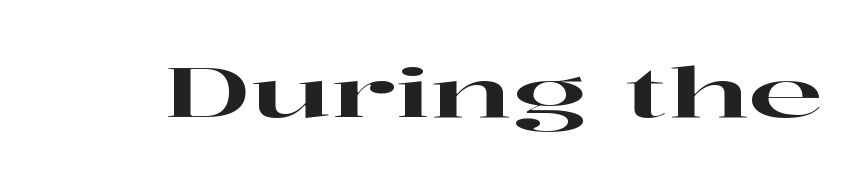
Is this a sans? No — the strokes have serifs. Check under the words: just untouched page. This sample has the flowing, uneven cadence of proportional lettering. Style check: upright.
